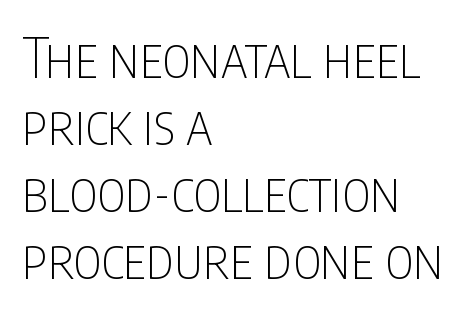
On a weight scale, this lands at 450 or below. This rendering employs a face without finishing strokes, i.e., a sans-serif. Letter spacing: default. You can tell it's not italic because the verticals are truly vertical.
